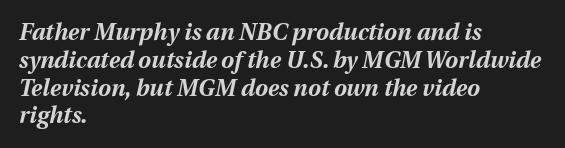
{"italic": "yes", "lean": "right", "slant_degrees": 12, "bold": "yes", "underline": "no", "align": "left", "line_spacing_ratio": 1.21, "letter_spacing": "normal", "letter_spacing_em": 0.0, "glyph_px": 23}
